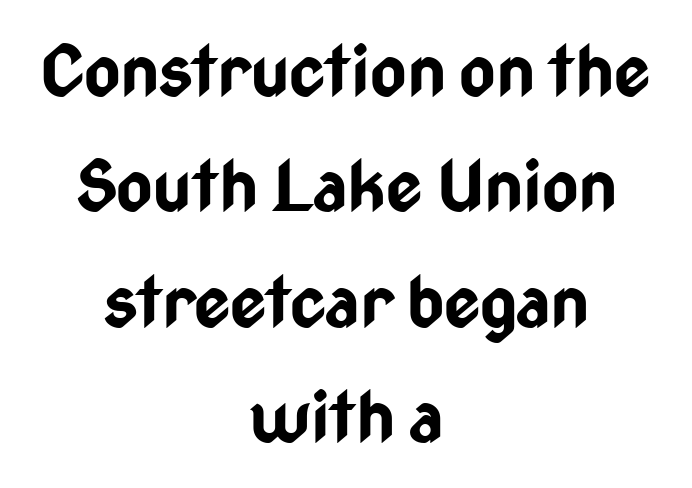
The image shows 70 px bold, condensed sans-serif type, upright; set centered, normal line spacing (1.65x), normal letter spacing, not underlined; low stroke contrast and a medium x-height.
